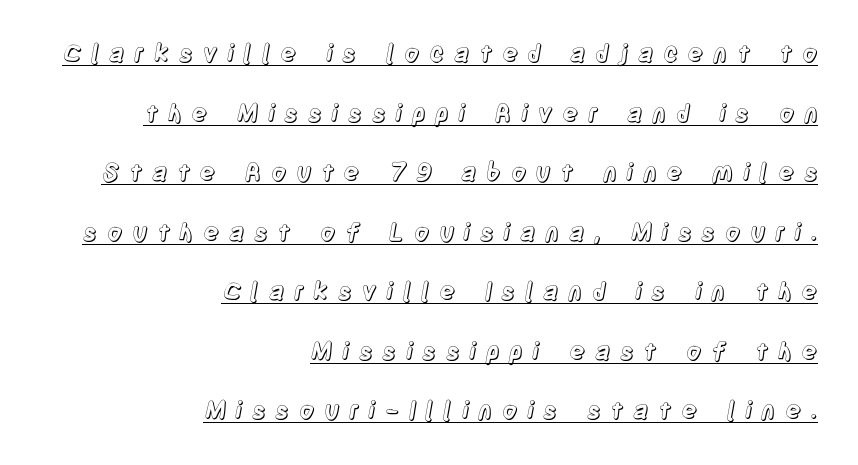
The image shows 24 px text type; set right-aligned, loose line spacing (2.48x), unusually wide letter spacing (+0.38 em), underlined.
